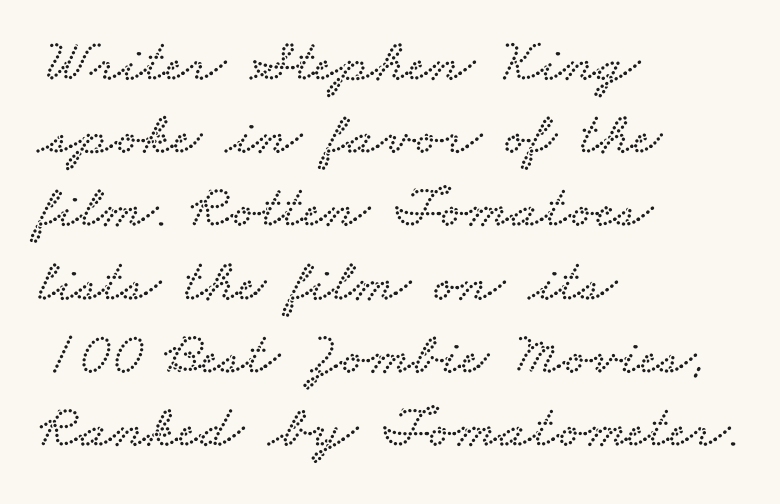
{"serif": "yes", "width": "wide", "stroke_contrast": "low", "x_height": "small", "monospaced": "no", "underline": "no", "align": "left", "line_spacing_ratio": 1.2, "letter_spacing": "normal", "letter_spacing_em": 0.0, "glyph_px": 61}
